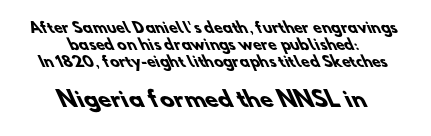
The image shows 21 px bold type; set centered, line spacing 1.22x, normal letter spacing, not underlined; the second (bottom) block is 1.5x larger.
